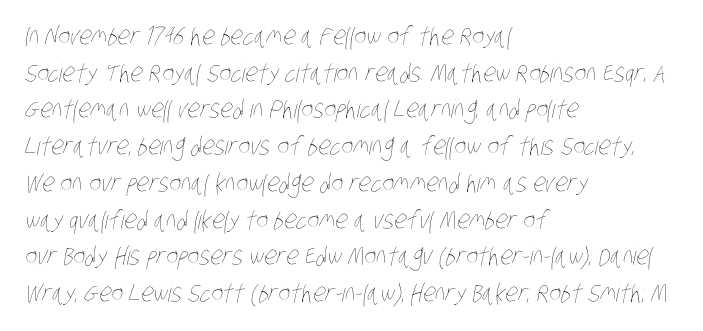
Q: Is the text bold? A: No.
Q: Is the text underlined? A: No.
Q: How is the paragraph aligned? A: Left-aligned.
Q: Is the spacing between letters normal or unusually wide? A: Normal.
Q: Is the spacing between lines tight, normal or loose? A: Normal.
